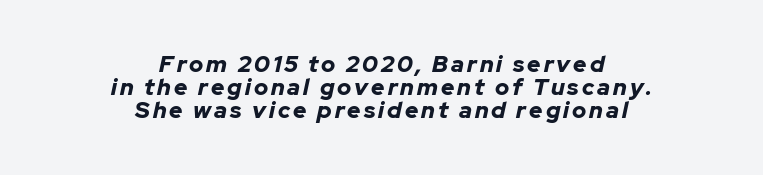
{"italic": "yes", "lean": "right", "slant_degrees": 12, "bold": "yes", "underline": "no", "align": "center", "line_spacing": "tight", "line_spacing_ratio": 1.01, "glyph_px": 23}
